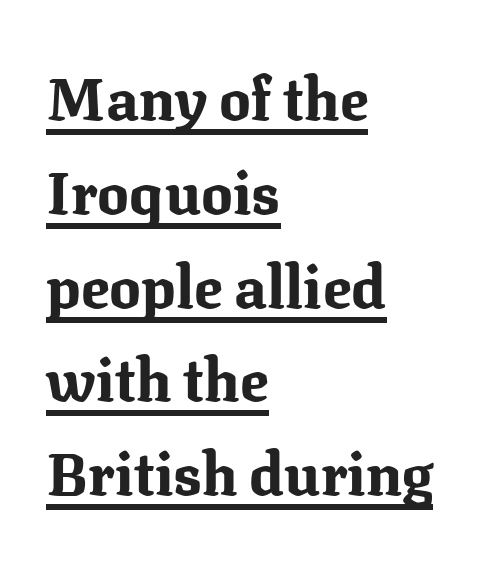
The image shows 59 px bold serif type, upright; set left-aligned, normal line spacing (1.59x), normal letter spacing, underlined; medium stroke contrast and a medium x-height.
